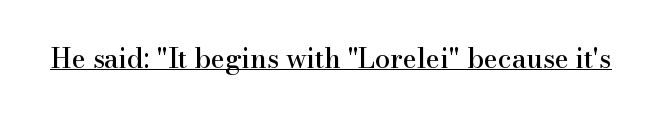
{"italic": "no", "underline": "yes", "letter_spacing": "normal", "letter_spacing_em": 0.0, "glyph_px": 27}
